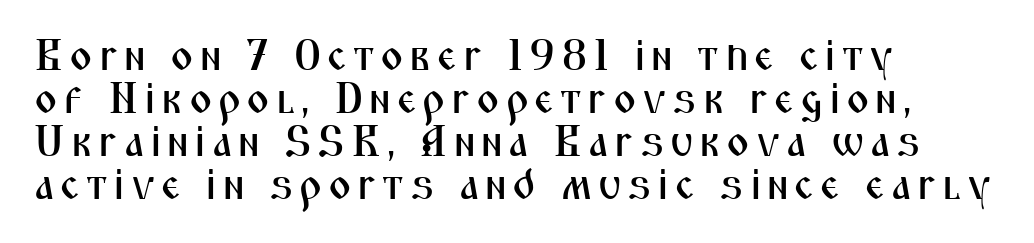
All the whitespace from short lines collects on the right. You could not count columns in this text — the font is proportionally spaced. Nope, not italic — everything's standing straight. The font family rendered here belongs to the sans-serif group. Cramped leading. The area under the type is left untouched.
